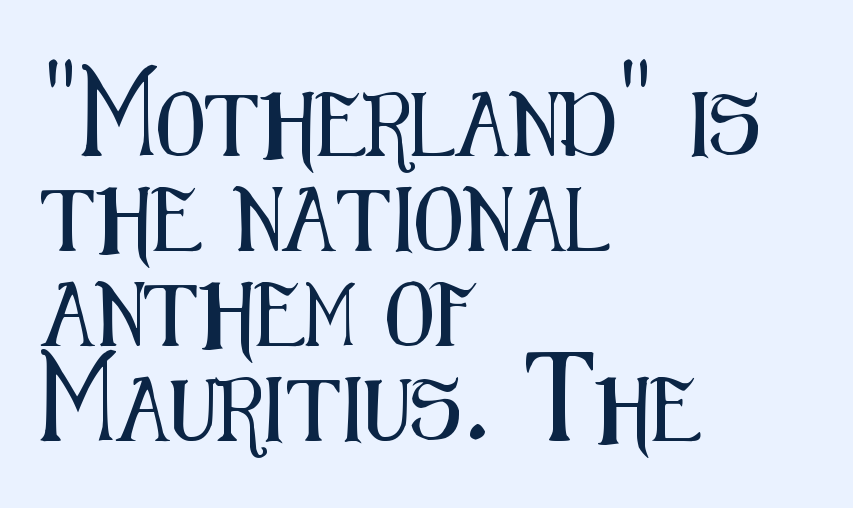
Q: Is the text italic (slanted)? A: No, it is upright.
Q: Is the text underlined? A: No.
Q: How is the paragraph aligned? A: Left-aligned.
Q: Is the spacing between letters normal or unusually wide? A: Normal.
Q: Is the spacing between lines tight, normal or loose? A: Normal.
Q: Width (condensed, normal, or wide)? A: Condensed.
Q: Stroke contrast? A: Medium.
Q: x-height? A: Medium.
Q: Monospaced? A: No.
